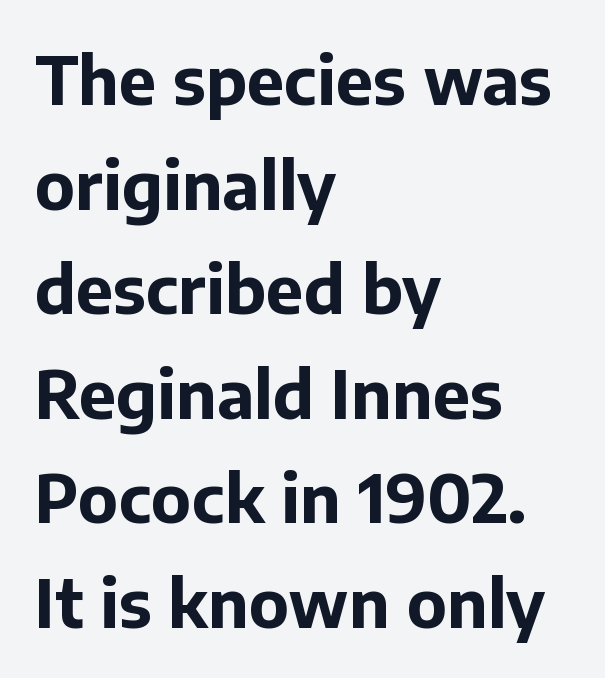
{"serif": "no", "italic": "no", "bold": "yes", "weight": "bold", "width": "normal", "stroke_contrast": "low", "x_height": "medium", "monospaced": "no", "underline": "no", "align": "left", "line_spacing": "normal", "line_spacing_ratio": 1.56, "letter_spacing": "normal", "letter_spacing_em": 0.0, "glyph_px": 67}
